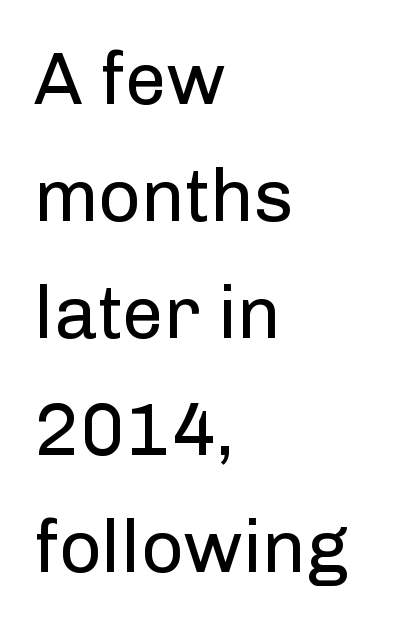
The characters display no serif detailing; their extremities are plain. In terms of letterspacing, this is plain default setting. In terms of posture, this sample is upright. No word sits above an underline. Where is the straight margin? On the left.
